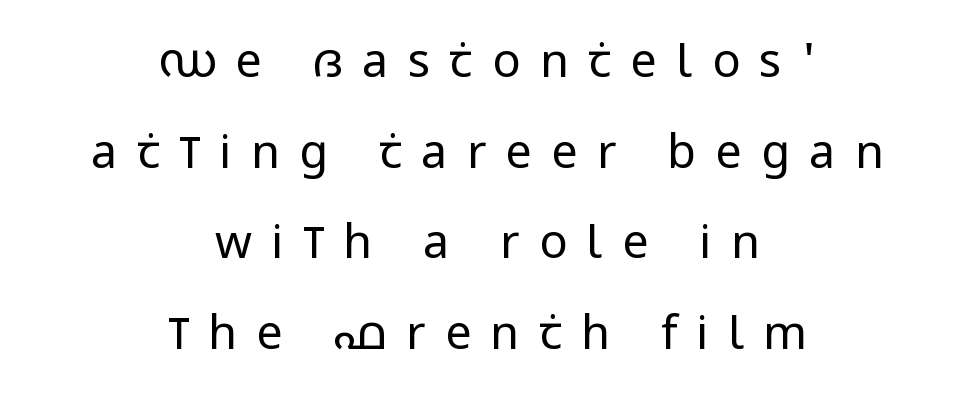
The face used here is a sans, in the tradition of grotesques and geometrics. Descenders hang freely into open space. When letters stand straight like this, we call the style roman or upright. Visually the block forms a symmetrical silhouette, jagged on both flanks.
